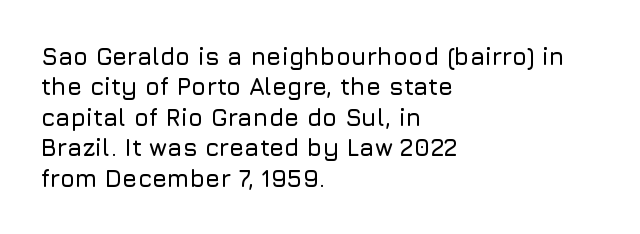
Unmarked baselines from the first word to the last. Short and long lines alike share a common starting point at left. The horizontal fit of the characters is conventional and even. Leading matches the norm, producing a regular column. In terms of posture, this sample is upright.
